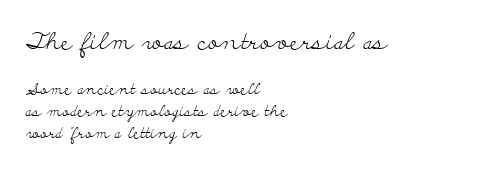
The typesetting does not lean heavy: it is not bold. Does the leading feel generous? No, just average. Reading down the block, your eye returns to a fixed left position each line.
